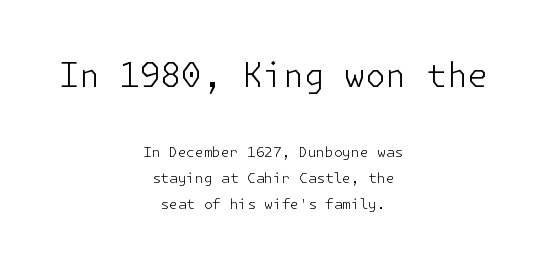
The image shows 33 px light sans-serif type, upright; set centered, line spacing 1.86x, normal letter spacing, not underlined; the first (top) block is 2.36x larger; low stroke contrast and a medium x-height.
